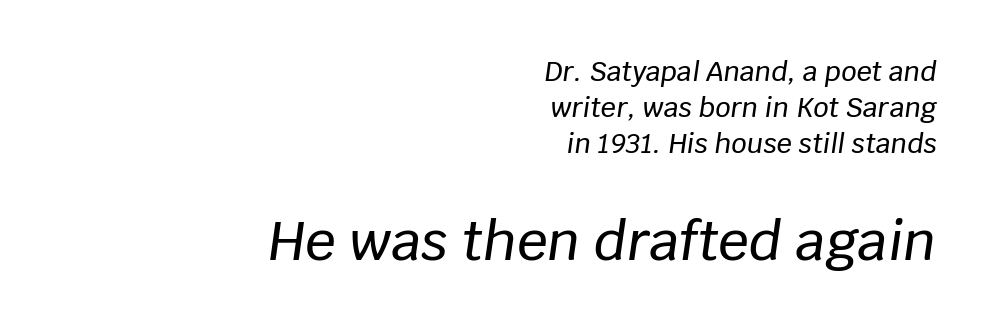
The image shows 54 px text type, italic (leaning right); set right-aligned, normal line spacing (1.34x), normal letter spacing, not underlined; the second (bottom) block is 2.0x larger; low stroke contrast and a large x-height.
